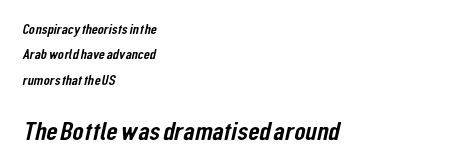
The image shows 26 px text type; set left-aligned, line spacing 1.81x, normal letter spacing, not underlined; the second (bottom) block is 1.86x larger.
